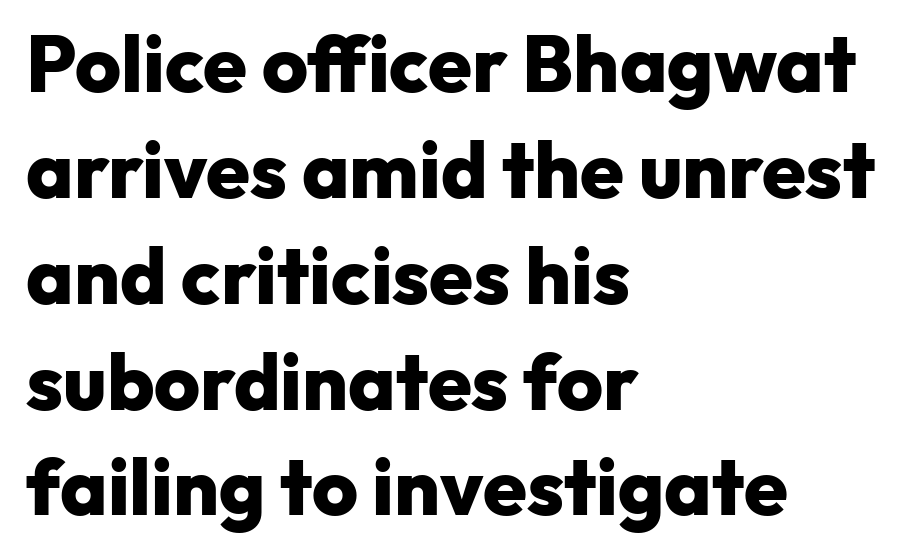
This rendering leaves character spacing at its baseline value. Heavy-handed strokes throughout: this text is bold. Ascenders rise straight up at ninety degrees. The text block is weighted toward the left margin, trailing off unevenly rightward. Here the designer chose a conventional face with non-uniform glyph widths.
